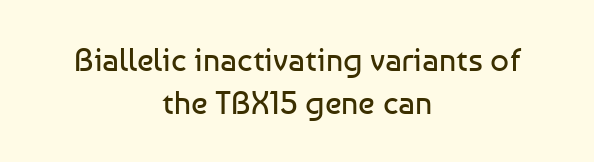
The image shows 33 px regular-weight sans-serif type, upright; set centered, normal line spacing (1.31x), normal letter spacing, not underlined; low stroke contrast and a medium x-height.
